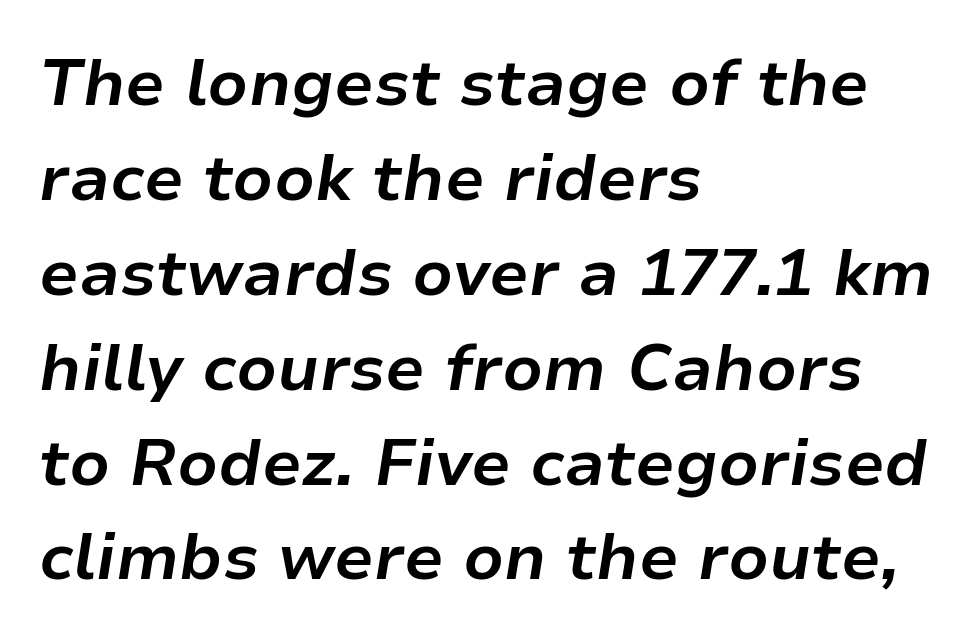
The image shows 65 px bold type, italic (leaning right); set left-aligned, normal line spacing (1.46x), normal letter spacing, not underlined; low stroke contrast and a medium x-height.
